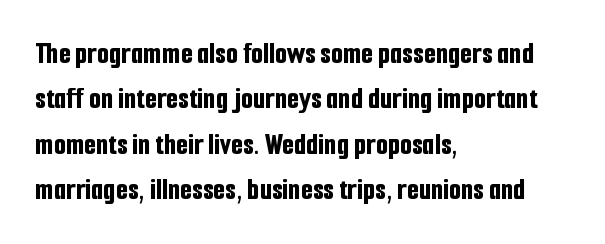
The image shows 31 px bold, condensed sans-serif type, upright; set left-aligned, normal line spacing (1.46x), normal letter spacing, not underlined; low stroke contrast and a medium x-height.
